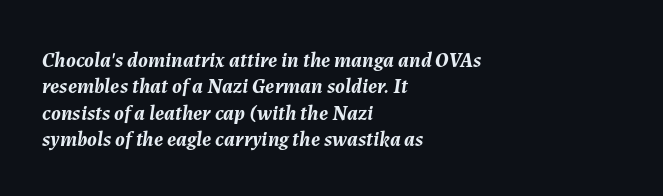
{"italic": "yes", "lean": "right", "slant_degrees": 7, "bold": "yes", "underline": "no", "align": "left", "line_spacing": "normal", "line_spacing_ratio": 1.26, "letter_spacing": "normal", "letter_spacing_em": 0.0, "glyph_px": 21}
